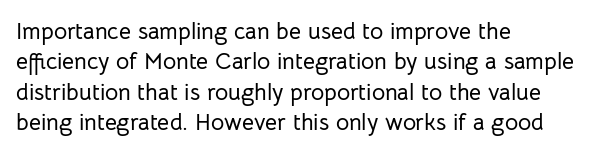
The face used here is rendered with its standard letterfit. These lines are set flush left with a ragged right edge. The glyphs are unaccompanied by any horizontal stroke below them. Normally led — the rows are evenly, conventionally spaced. Do the letters lean? They stand straight.
